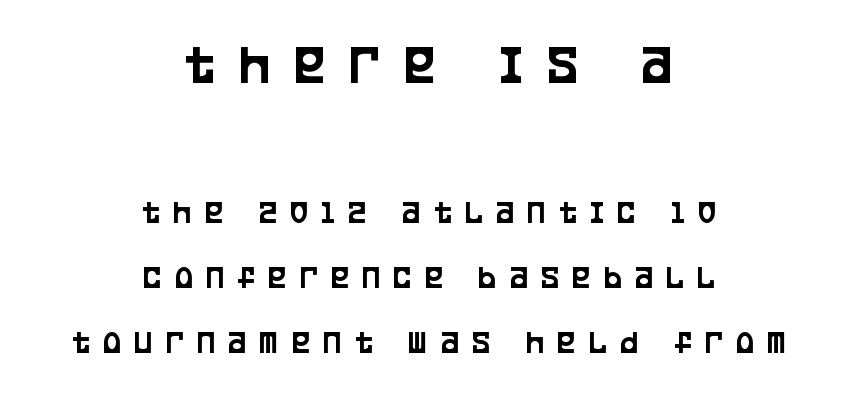
{"serif": "no", "italic": "no", "width": "condensed", "stroke_contrast": "low", "x_height": "large", "monospaced": "no", "underline": "no", "align": "center", "line_spacing": "loose", "line_spacing_ratio": 1.97, "letter_spacing": "wide", "letter_spacing_em": 0.42, "larger_block": "first", "size_ratio": 1.76, "glyph_px": 58}
